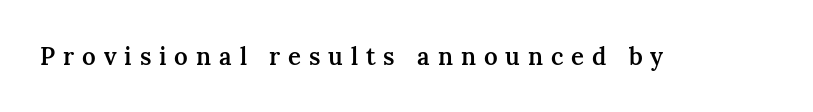
{"italic": "no", "bold": "semi", "underline": "no", "letter_spacing": "wide", "letter_spacing_em": 0.33, "glyph_px": 24}
